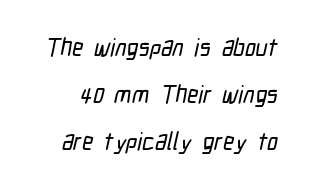
Q: Is the text underlined? A: No.
Q: Is the spacing between letters normal or unusually wide? A: Normal.
Q: Is the spacing between lines tight, normal or loose? A: Loose.
